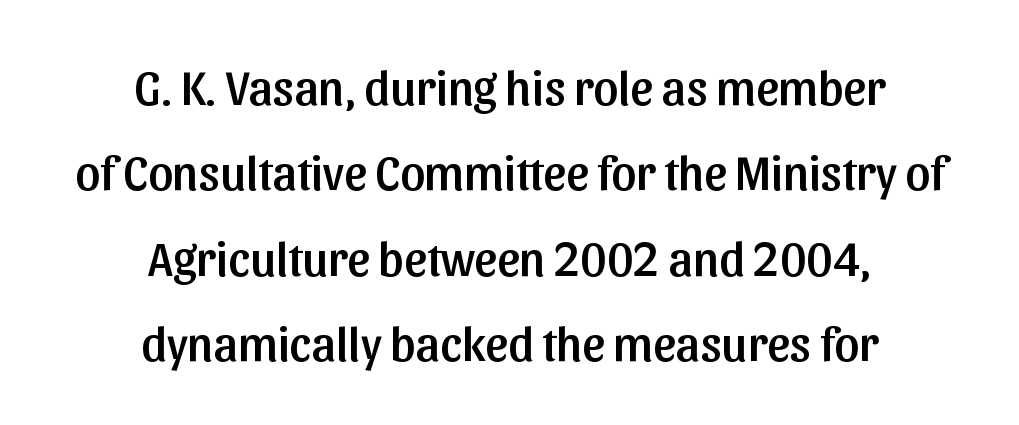
{"serif": "no", "italic": "no", "width": "normal", "stroke_contrast": "low", "x_height": "medium", "monospaced": "no", "underline": "no", "align": "center", "line_spacing_ratio": 1.74, "letter_spacing": "normal", "letter_spacing_em": 0.0, "glyph_px": 49}
